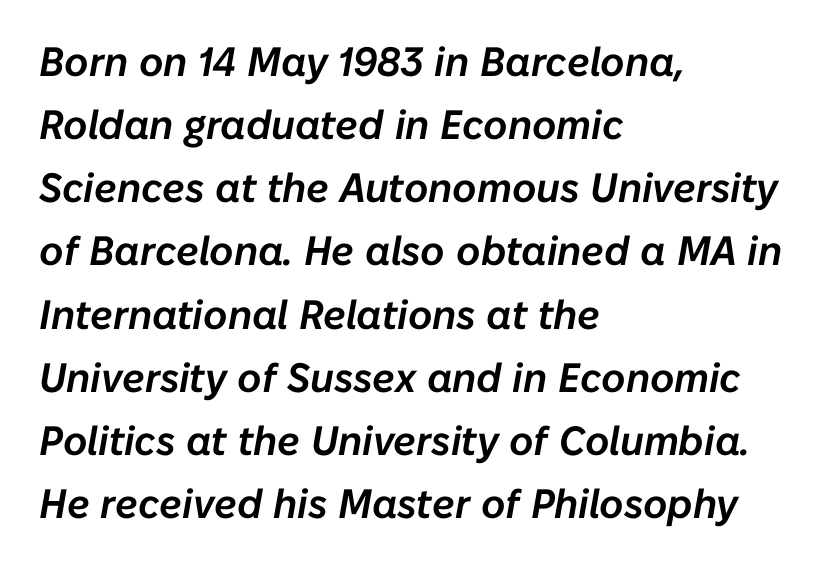
{"italic": "yes", "lean": "right", "slant_degrees": 10, "width": "normal", "stroke_contrast": "low", "x_height": "medium", "monospaced": "no", "underline": "no", "align": "left", "line_spacing": "normal", "line_spacing_ratio": 1.54, "letter_spacing": "normal", "letter_spacing_em": 0.0, "glyph_px": 41}
